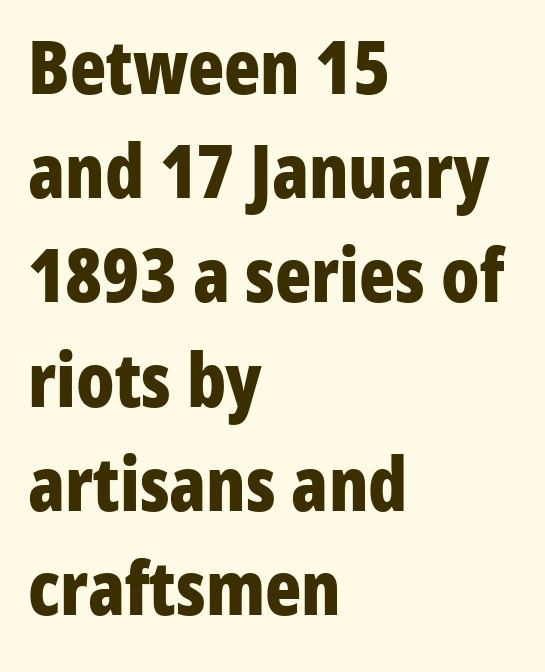
{"serif": "no", "italic": "no", "bold": "yes", "weight": "bold", "width": "condensed", "stroke_contrast": "low", "x_height": "medium", "monospaced": "no", "underline": "no", "align": "left", "line_spacing": "normal", "line_spacing_ratio": 1.39, "letter_spacing": "normal", "letter_spacing_em": 0.0, "glyph_px": 75}
